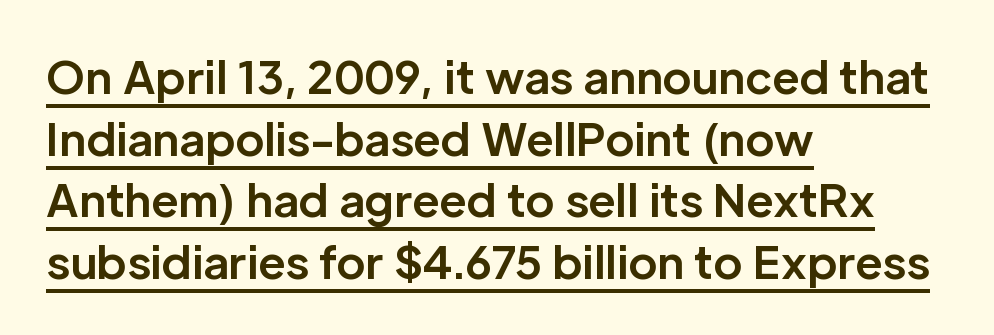
{"serif": "no", "italic": "no", "bold": "yes", "weight": "bold", "width": "normal", "stroke_contrast": "low", "x_height": "medium", "monospaced": "no", "underline": "yes", "align": "left", "line_spacing": "normal", "line_spacing_ratio": 1.4, "letter_spacing": "normal", "letter_spacing_em": 0.0, "glyph_px": 44}
